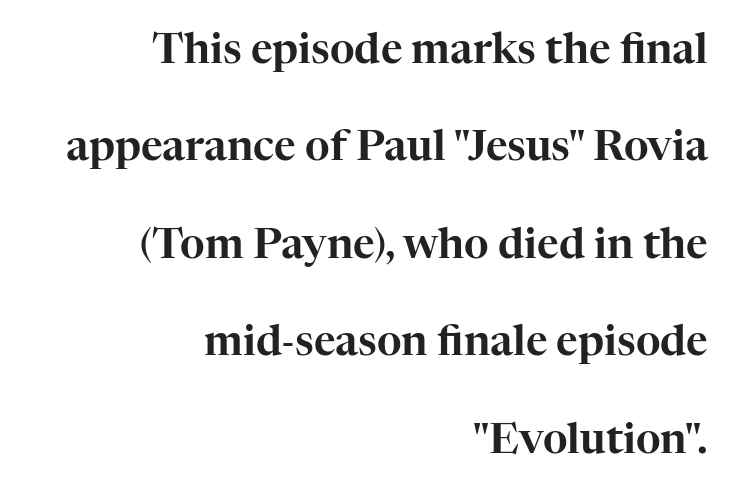
Q: Is the text italic (slanted)? A: No, it is upright.
Q: Is the typeface a serif or a sans-serif typeface? A: Serif.
Q: Is the text underlined? A: No.
Q: How is the paragraph aligned? A: Right-aligned.
Q: Is the spacing between letters normal or unusually wide? A: Normal.
Q: Is the spacing between lines tight, normal or loose? A: Loose.
Q: Width (condensed, normal, or wide)? A: Normal.
Q: Stroke contrast? A: High.
Q: x-height? A: Medium.
Q: Monospaced? A: No.
